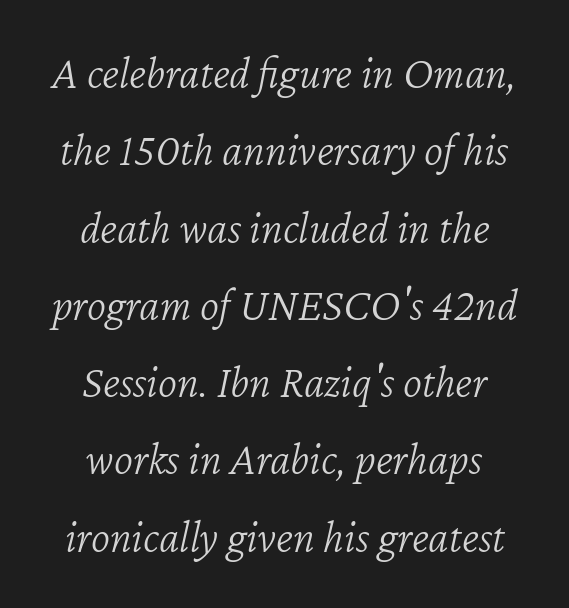
{"italic": "yes", "lean": "right", "slant_degrees": 12, "bold": "no", "weight": "light", "width": "normal", "stroke_contrast": "low", "x_height": "medium", "monospaced": "no", "underline": "no", "align": "center", "line_spacing": "normal", "line_spacing_ratio": 1.68, "letter_spacing": "normal", "letter_spacing_em": 0.0, "glyph_px": 46}
